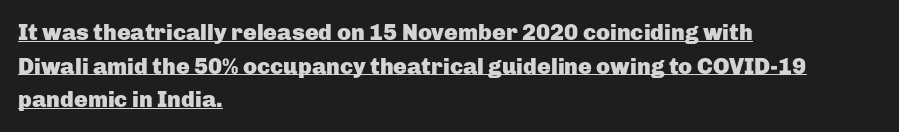
{"italic": "no", "bold": "yes", "underline": "yes", "align": "left", "line_spacing": "normal", "line_spacing_ratio": 1.46, "letter_spacing": "normal", "letter_spacing_em": 0.0, "glyph_px": 23}
